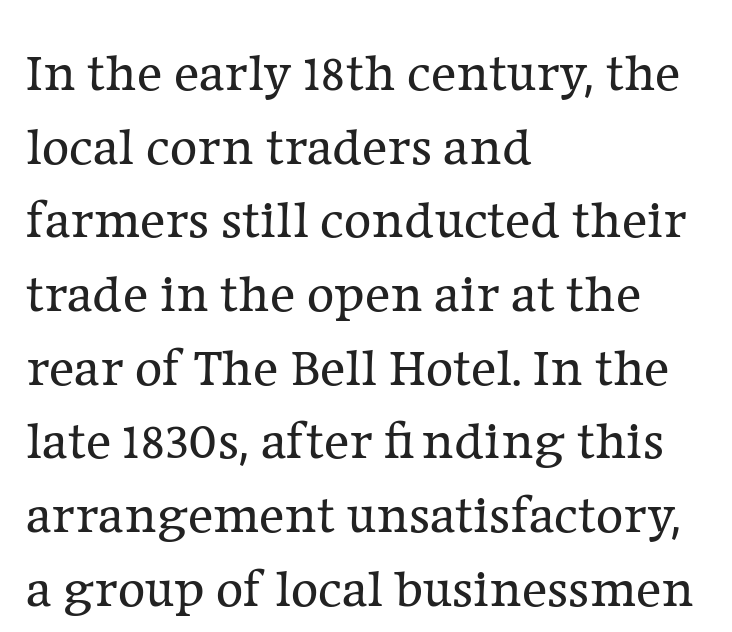
Q: Is the text bold? A: No.
Q: Is the text italic (slanted)? A: No, it is upright.
Q: Is the typeface a serif or a sans-serif typeface? A: Serif.
Q: Is the text underlined? A: No.
Q: How is the paragraph aligned? A: Left-aligned.
Q: Is the spacing between letters normal or unusually wide? A: Normal.
Q: Is the spacing between lines tight, normal or loose? A: Normal.
Q: Width (condensed, normal, or wide)? A: Normal.
Q: Stroke contrast? A: Low.
Q: x-height? A: Medium.
Q: Monospaced? A: No.
